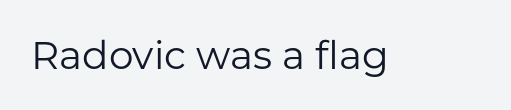
The image shows 39 px regular-weight sans-serif type, upright; set normal letter spacing, not underlined; low stroke contrast and a medium x-height.
